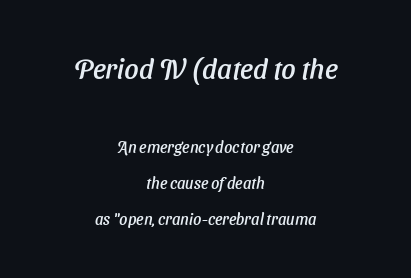
The lines are spread far apart with generous leading. The passage shown begins with its larger block and ends with its smaller one. If you drew a line through each stem, it would be angled. Honestly, there is no underline to notice here at all. These lines are centered, leaving both edges ragged.
